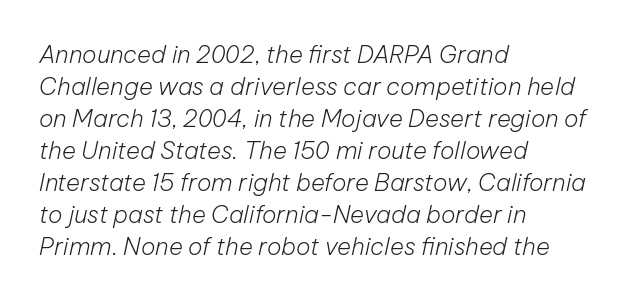
{"italic": "yes", "lean": "right", "slant_degrees": 12, "bold": "no", "underline": "no", "align": "left", "line_spacing": "normal", "line_spacing_ratio": 1.33, "letter_spacing": "normal", "letter_spacing_em": 0.0, "glyph_px": 24}
